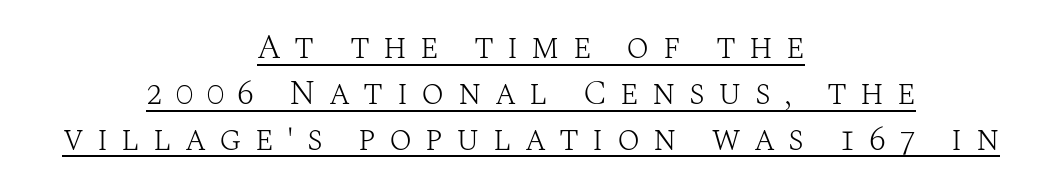
{"serif": "yes", "italic": "no", "bold": "no", "weight": "light", "width": "normal", "stroke_contrast": "medium", "x_height": "large", "monospaced": "no", "underline": "yes", "align": "center", "line_spacing": "normal", "line_spacing_ratio": 1.35, "letter_spacing": "wide", "letter_spacing_em": 0.39, "glyph_px": 34}
